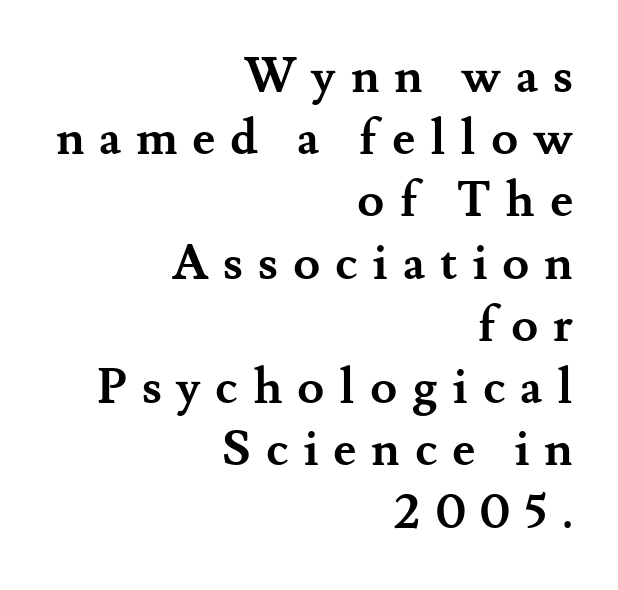
Ordinary non-slanted type is in use. Descender tails drop into unmarked territory. The type family on display is of the serif kind. Compared with typical paragraphs, the rows here are spaced about the same.
